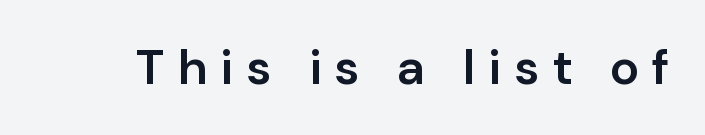
Spacing verdict: proportional, widths tailored to each character. Nothing sits at the stroke ends, so this counts as sans-serif. Look at the tracking — it's clearly loosened, letters drifting apart. This is roman type, the default non-slanted kind. This is the in-between weight designers call semibold or demi.
